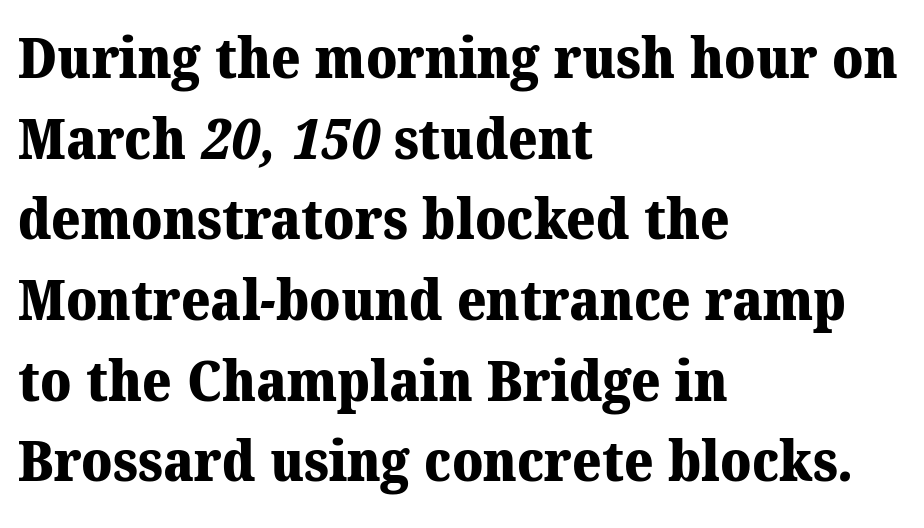
{"serif": "yes", "bold": "yes", "weight": "heavy", "width": "normal", "stroke_contrast": "medium", "x_height": "medium", "monospaced": "no", "underline": "no", "align": "left", "line_spacing": "normal", "line_spacing_ratio": 1.44, "letter_spacing": "normal", "letter_spacing_em": 0.0, "glyph_px": 56}
